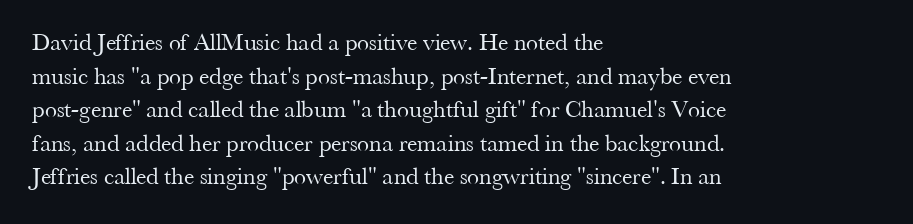
The image shows 24 px text type, upright; set left-aligned, normal line spacing (1.4x), normal letter spacing, not underlined.
